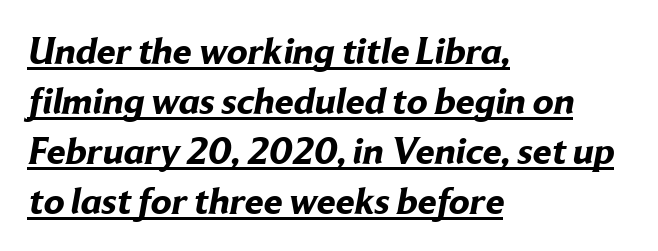
The image shows 38 px bold sans-serif type; set left-aligned, normal line spacing (1.32x), normal letter spacing, underlined; low stroke contrast and a medium x-height.
